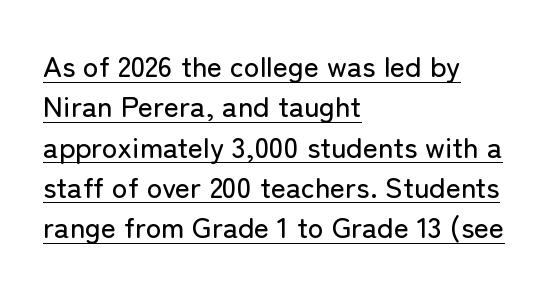
The letters stand upright; this is a roman face. Vertical spacing — default. A typographer would call this underscored text. Between one letter and the next there's only the usual sliver of space. Caption: multi-line text, flush left, ragged right.
